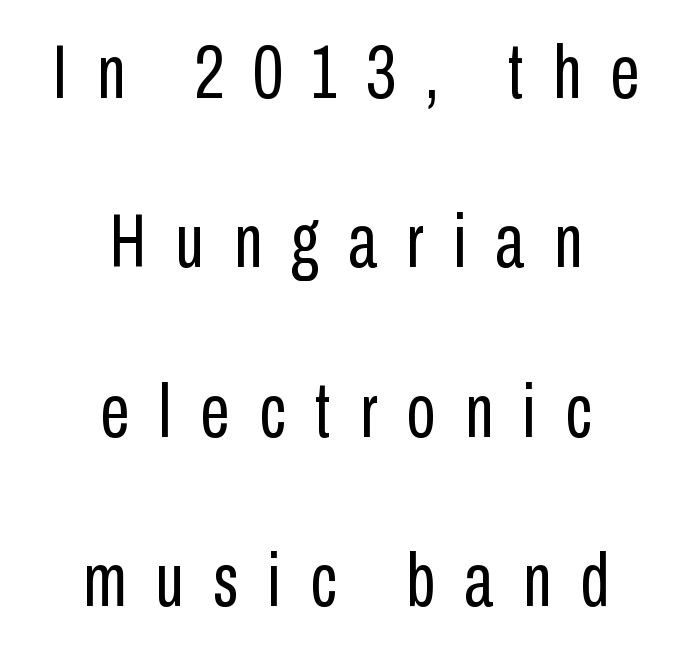
The image shows 75 px regular-weight, condensed sans-serif type, upright; set centered, loose line spacing (2.26x), unusually wide letter spacing (+0.39 em), not underlined; low stroke contrast and a medium x-height.
